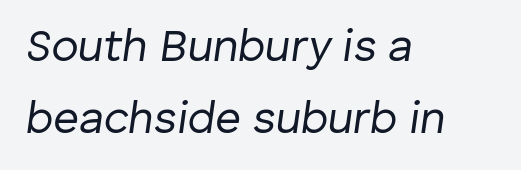
The gaps between neighbouring characters are ordinary and unremarkable. The whole block is typeset with a tilt. A student would call this left alignment; a typographer would say flush left, rag right. Unbolded letterforms with no extra heft. Note the varied advance widths — an 'i' is clearly narrower than an 'm'. Summary of vertical rhythm: regular, with standard interline spacing.
